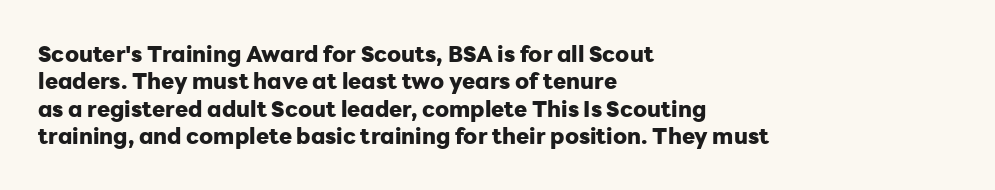
Only glyphs here, with clear space below each row. The type sits square on the baseline with zero lean. Short note: letters normally spaced. Summary of vertical rhythm: regular, with standard interline spacing. Thick stems and heavy bowls — unmistakably bold. Short and long lines alike share a common starting point at left.
